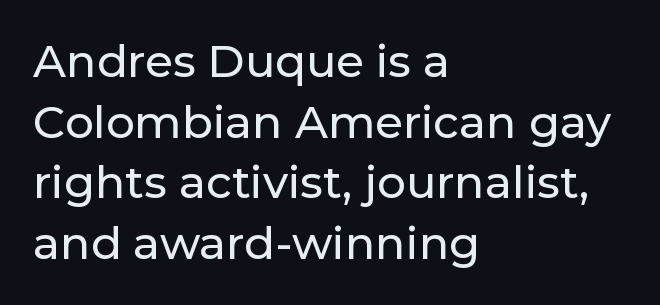
The image shows 45 px sans-serif type, upright; set left-aligned, normal line spacing (1.35x), normal letter spacing, not underlined; low stroke contrast and a medium x-height.
